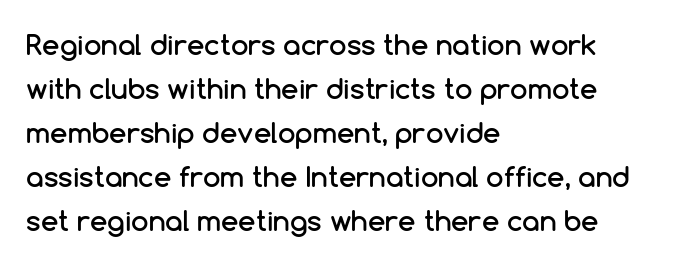
{"serif": "no", "italic": "no", "width": "normal", "stroke_contrast": "low", "x_height": "medium", "monospaced": "no", "underline": "no", "align": "left", "line_spacing": "normal", "line_spacing_ratio": 1.57, "letter_spacing": "normal", "letter_spacing_em": 0.0, "glyph_px": 28}
